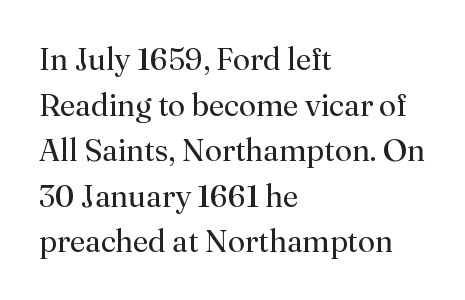
{"serif": "yes", "italic": "no", "bold": "no", "weight": "regular", "width": "normal", "stroke_contrast": "medium", "x_height": "small", "monospaced": "no", "underline": "no", "align": "left", "line_spacing": "normal", "line_spacing_ratio": 1.47, "letter_spacing": "normal", "letter_spacing_em": 0.0, "glyph_px": 31}
